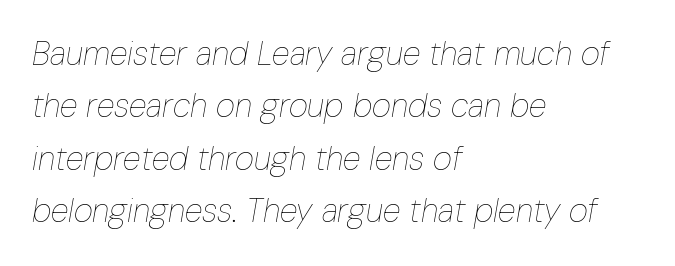
{"italic": "yes", "lean": "right", "slant_degrees": 10, "bold": "no", "weight": "thin", "width": "condensed", "stroke_contrast": "low", "x_height": "medium", "monospaced": "no", "underline": "no", "align": "left", "line_spacing": "normal", "line_spacing_ratio": 1.59, "letter_spacing": "normal", "letter_spacing_em": 0.0, "glyph_px": 33}
